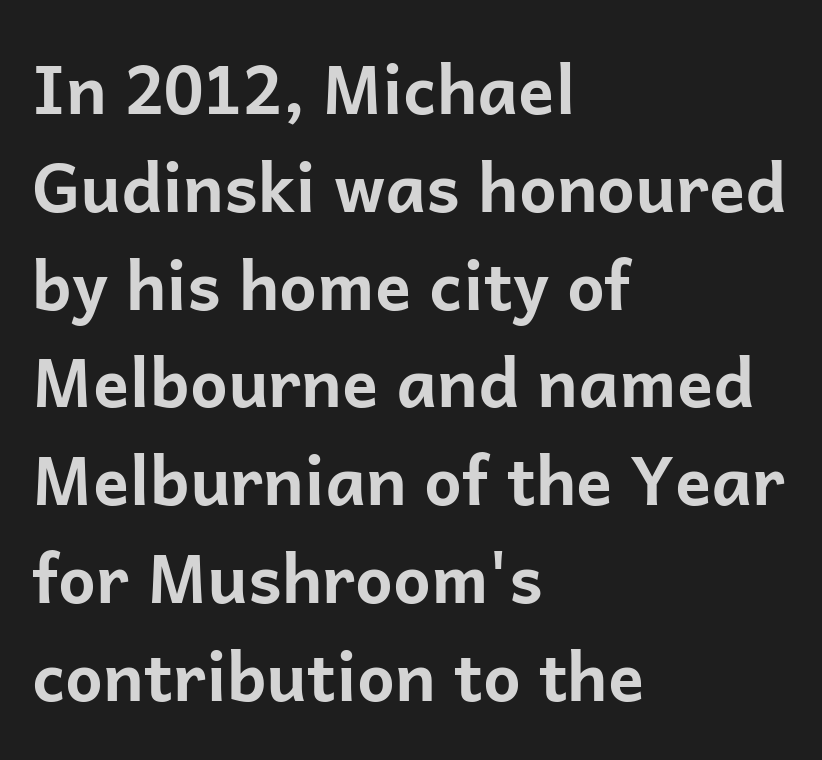
A typesetter would call this leading conventional body-copy spacing. Serif or sans? Sans — the stroke terminals are bare. Note the varied advance widths — an 'i' is clearly narrower than an 'm'. Style check: upright.
